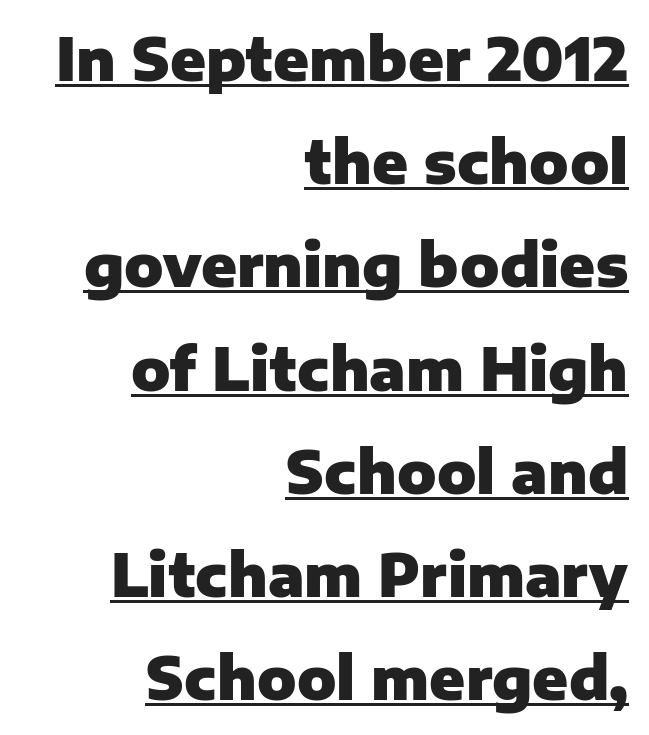
Q: Is the text bold? A: Yes.
Q: Is the text italic (slanted)? A: No, it is upright.
Q: Is the typeface a serif or a sans-serif typeface? A: Sans-serif.
Q: Is the text underlined? A: Yes.
Q: How is the paragraph aligned? A: Right-aligned.
Q: Is the spacing between letters normal or unusually wide? A: Normal.
Q: Width (condensed, normal, or wide)? A: Normal.
Q: Stroke contrast? A: Low.
Q: x-height? A: Medium.
Q: Monospaced? A: No.
